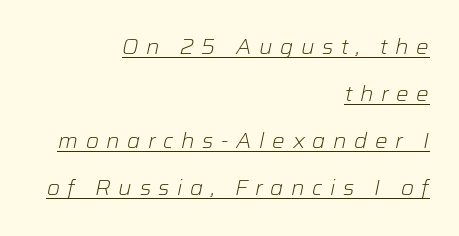
The typesetting does not lean heavy: it is not bold. Tracking value appears strongly positive — letters spread wide. Successive baselines arrive slowly, with a big drop between each. The glyphs look as if they've been sheared to an angle. A flush-right, rag-left setting is used for this passage.
